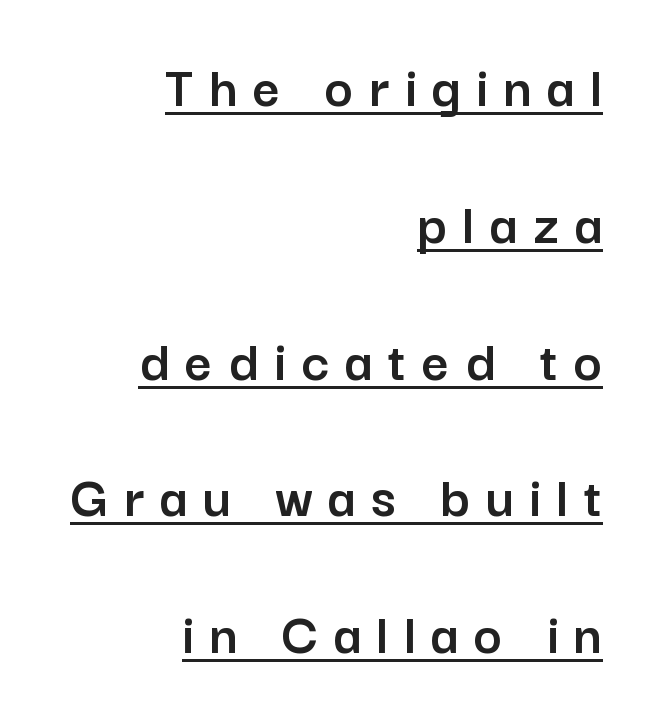
{"serif": "no", "italic": "no", "width": "normal", "stroke_contrast": "low", "x_height": "medium", "monospaced": "no", "underline": "yes", "align": "right", "line_spacing": "loose", "line_spacing_ratio": 2.28, "letter_spacing": "wide", "letter_spacing_em": 0.26, "glyph_px": 60}
